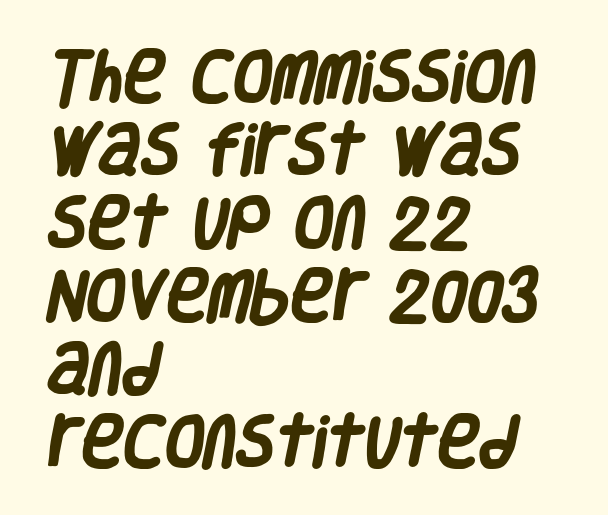
Q: Is the text bold? A: Yes.
Q: Is the typeface a serif or a sans-serif typeface? A: Sans-serif.
Q: Is the text underlined? A: No.
Q: How is the paragraph aligned? A: Left-aligned.
Q: Is the spacing between letters normal or unusually wide? A: Normal.
Q: Is the spacing between lines tight, normal or loose? A: Normal.
Q: Width (condensed, normal, or wide)? A: Condensed.
Q: Stroke contrast? A: Low.
Q: x-height? A: Large.
Q: Monospaced? A: No.
